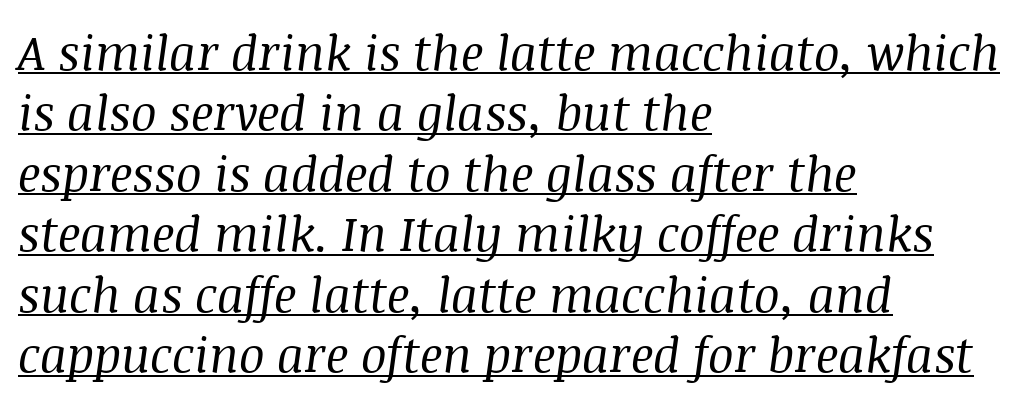
Q: Is the text bold? A: No.
Q: Is the text italic (slanted)? A: Yes, it leans right by about 8 degrees.
Q: Is the typeface a serif or a sans-serif typeface? A: Serif.
Q: Is the text underlined? A: Yes.
Q: How is the paragraph aligned? A: Left-aligned.
Q: Is the spacing between letters normal or unusually wide? A: Normal.
Q: Is the spacing between lines tight, normal or loose? A: Normal.
Q: Width (condensed, normal, or wide)? A: Normal.
Q: Stroke contrast? A: Medium.
Q: x-height? A: Large.
Q: Monospaced? A: No.
